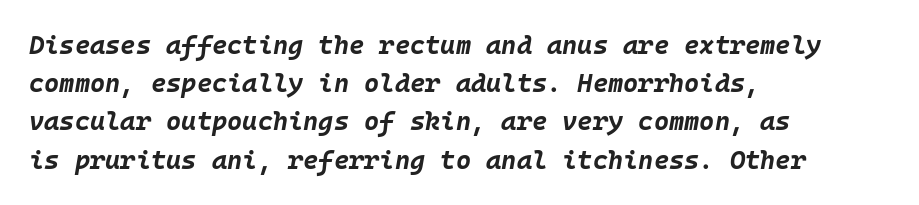
The image shows 26 px bold type, italic (leaning right); set left-aligned, normal line spacing (1.47x), normal letter spacing, not underlined.
